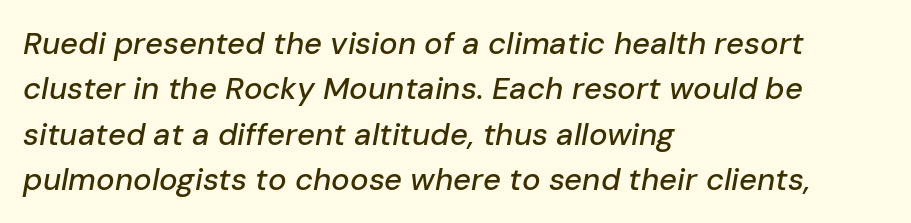
A typesetter would call this zero additional tracking. Compared with ordinary roman type, these characters are visibly tilted. The passage is arranged the way most books set body copy — flush left. Vertically, the passage feels balanced, rows spaced as you'd expect.
